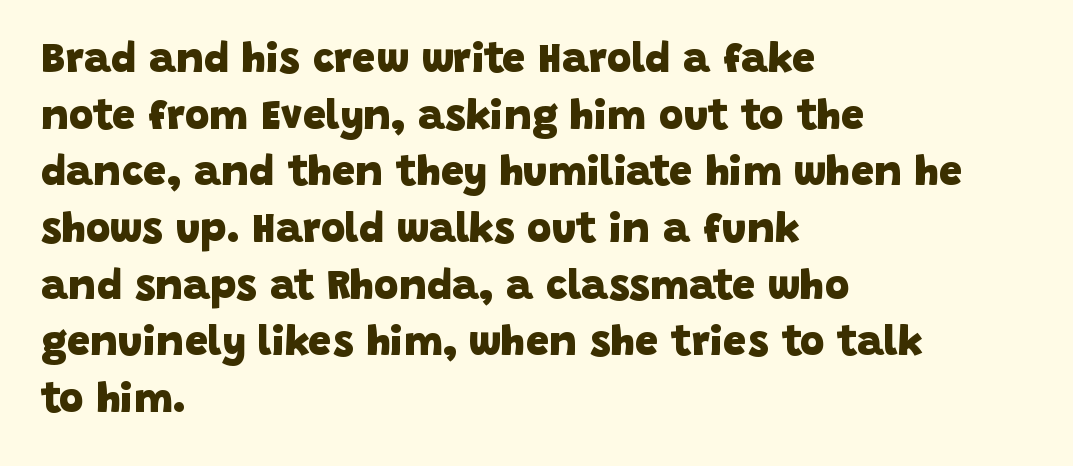
Q: Is the text bold? A: Yes.
Q: Is the typeface a serif or a sans-serif typeface? A: Sans-serif.
Q: Is the text underlined? A: No.
Q: How is the paragraph aligned? A: Left-aligned.
Q: Is the spacing between letters normal or unusually wide? A: Normal.
Q: Is the spacing between lines tight, normal or loose? A: Normal.
Q: Width (condensed, normal, or wide)? A: Normal.
Q: Stroke contrast? A: Low.
Q: x-height? A: Large.
Q: Monospaced? A: No.
